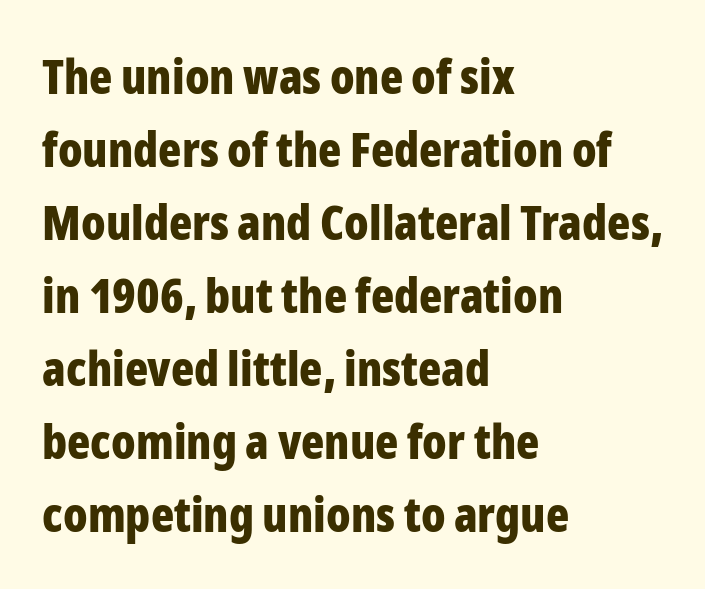
Q: Is the text bold? A: Yes.
Q: Is the text italic (slanted)? A: No, it is upright.
Q: Is the typeface a serif or a sans-serif typeface? A: Sans-serif.
Q: Is the text underlined? A: No.
Q: How is the paragraph aligned? A: Left-aligned.
Q: Is the spacing between letters normal or unusually wide? A: Normal.
Q: Is the spacing between lines tight, normal or loose? A: Normal.
Q: Width (condensed, normal, or wide)? A: Condensed.
Q: Stroke contrast? A: Low.
Q: x-height? A: Medium.
Q: Monospaced? A: No.
